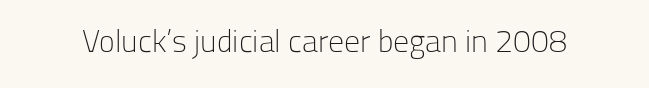
The image shows 32 px light sans-serif type, upright; set normal letter spacing, not underlined; low stroke contrast and a medium x-height.
